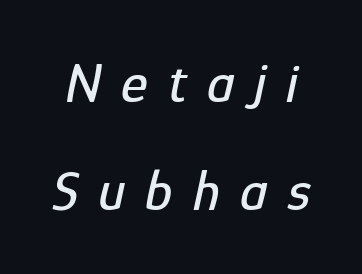
Proportional: the letters do not fall into vertical columns. Nobody drew a line under any word here. Students, note that the glyphs here are deliberately spaced far apart. The designer dialed line spacing up above the default. The axis of the letterforms is tilted away from vertical.
